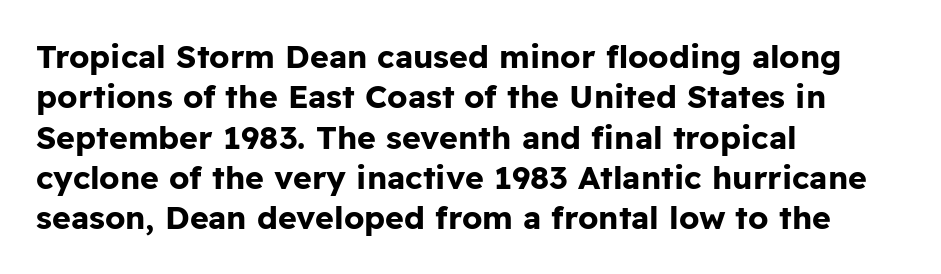
The image shows 32 px bold sans-serif type, upright; set left-aligned, normal line spacing (1.26x), normal letter spacing, not underlined; low stroke contrast and a medium x-height.
